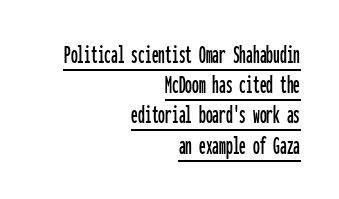
{"italic": "no", "underline": "yes", "align": "right", "line_spacing": "tight", "line_spacing_ratio": 1.12, "letter_spacing": "normal", "letter_spacing_em": 0.0, "glyph_px": 27}
